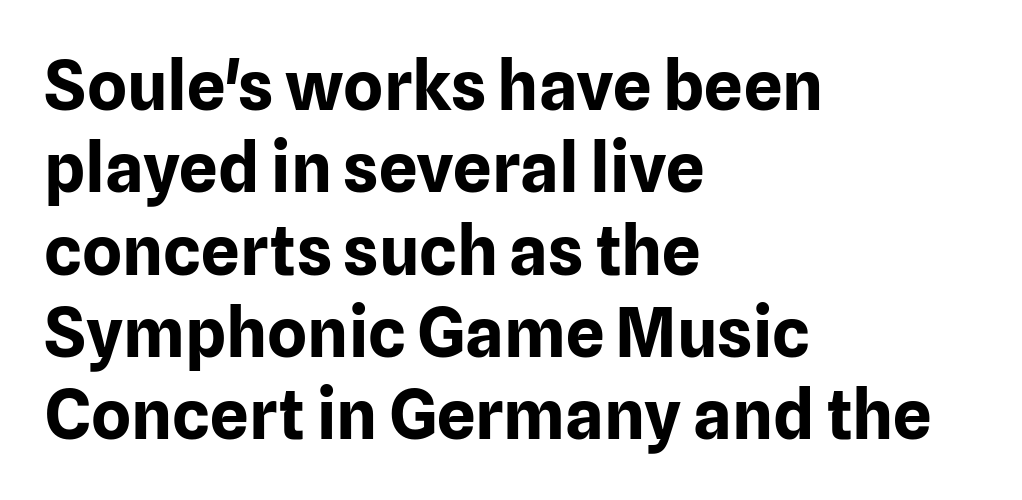
Q: Is the text bold? A: Yes.
Q: Is the text italic (slanted)? A: No, it is upright.
Q: Is the typeface a serif or a sans-serif typeface? A: Sans-serif.
Q: Is the text underlined? A: No.
Q: How is the paragraph aligned? A: Left-aligned.
Q: Is the spacing between letters normal or unusually wide? A: Normal.
Q: Width (condensed, normal, or wide)? A: Normal.
Q: Stroke contrast? A: Low.
Q: x-height? A: Medium.
Q: Monospaced? A: No.
